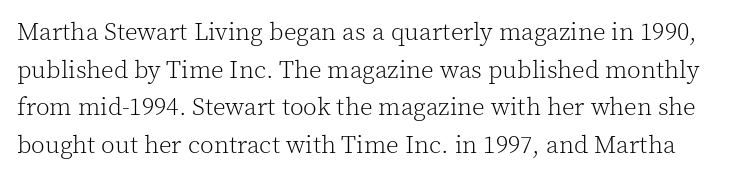
Q: Is the text bold? A: No.
Q: Is the text italic (slanted)? A: No, it is upright.
Q: Is the text underlined? A: No.
Q: Is the spacing between letters normal or unusually wide? A: Normal.
Q: Is the spacing between lines tight, normal or loose? A: Normal.
